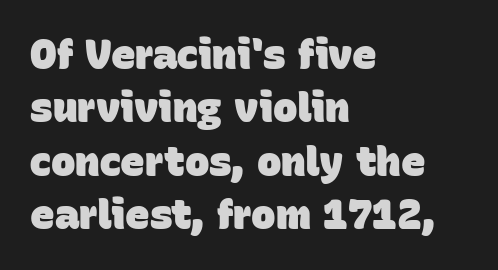
Glyph-to-glyph distance matches everyday printed text. The rendering uses a moderate line-height, typical for paragraphs. The sample has been set heavy, in full bold. The setting favours the left margin, as ordinary paragraphs usually do.
